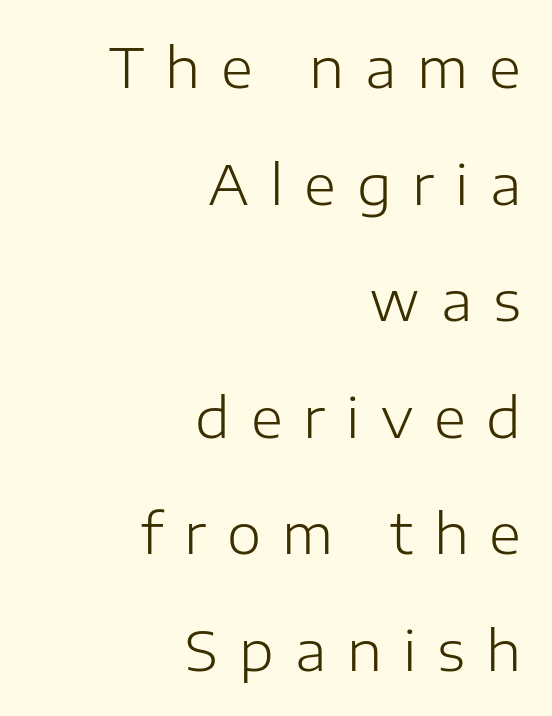
Each letter keeps its own natural width here, so spacing adapts to shape. Is the letter spacing exaggerated? Yes — the characters are pushed far apart. Typographically, this falls in the sans-serif category. Honestly, the rows look like they've been pulled way apart. These lines are set flush right with a ragged left edge. Stem width sits at or under what a default text font uses.
